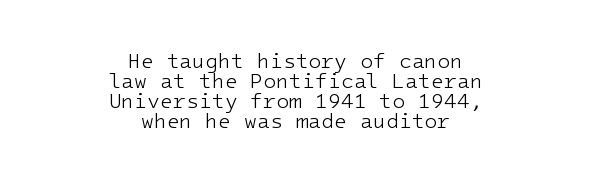
{"italic": "no", "bold": "no", "underline": "no", "align": "center", "line_spacing": "tight", "line_spacing_ratio": 0.96, "letter_spacing": "normal", "letter_spacing_em": 0.0, "glyph_px": 21}
